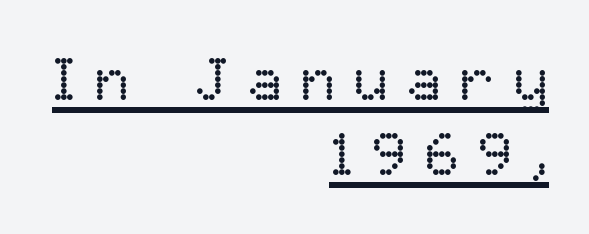
Q: Is the text bold? A: No.
Q: Is the text italic (slanted)? A: No, it is upright.
Q: Is the text underlined? A: Yes.
Q: How is the paragraph aligned? A: Right-aligned.
Q: Is the spacing between letters normal or unusually wide? A: Unusually wide.
Q: Is the spacing between lines tight, normal or loose? A: Normal.
Q: Width (condensed, normal, or wide)? A: Normal.
Q: Stroke contrast? A: Low.
Q: x-height? A: Medium.
Q: Monospaced? A: No.
